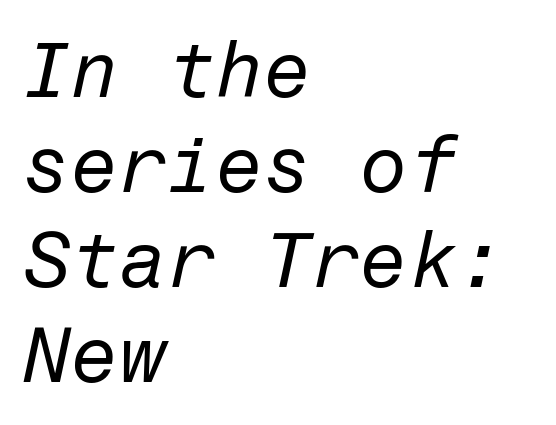
{"italic": "yes", "lean": "right", "slant_degrees": 12, "bold": "no", "weight": "regular", "width": "normal", "stroke_contrast": "low", "x_height": "medium", "underline": "no", "align": "left", "line_spacing_ratio": 1.22, "letter_spacing": "normal", "letter_spacing_em": 0.0, "glyph_px": 78}
